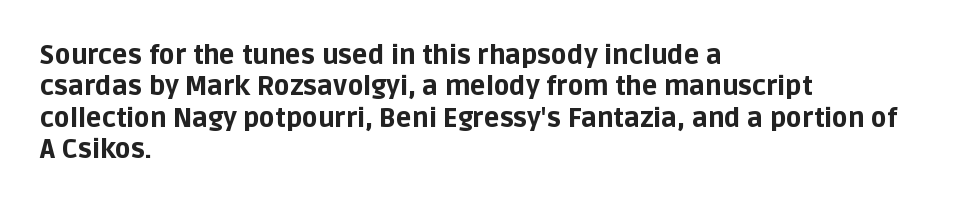
{"italic": "no", "bold": "yes", "underline": "no", "align": "left", "line_spacing_ratio": 1.21, "letter_spacing": "normal", "letter_spacing_em": 0.0, "glyph_px": 26}
